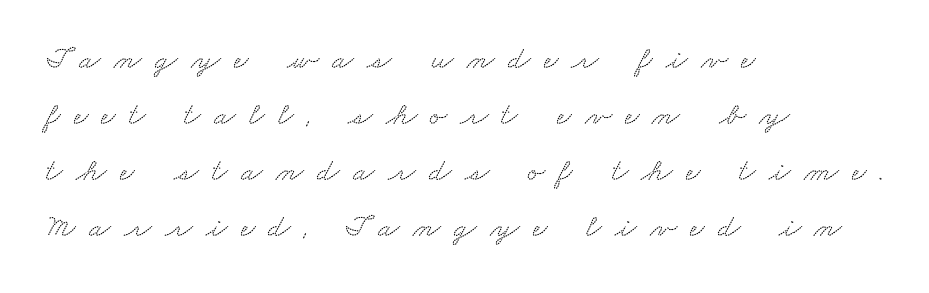
The image shows 32 px wide serif type; set left-aligned, line spacing 1.75x, unusually wide letter spacing (+0.41 em), not underlined; low stroke contrast and a small x-height.
